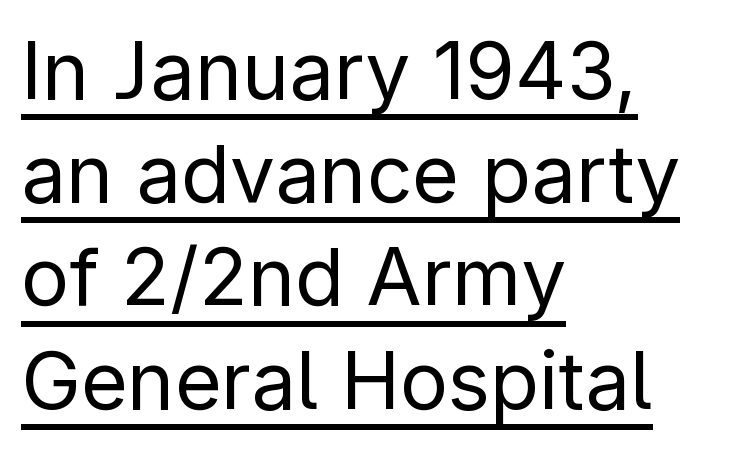
The image shows 80 px regular-weight sans-serif type, upright; set left-aligned, normal line spacing (1.29x), normal letter spacing, underlined; low stroke contrast and a medium x-height.
